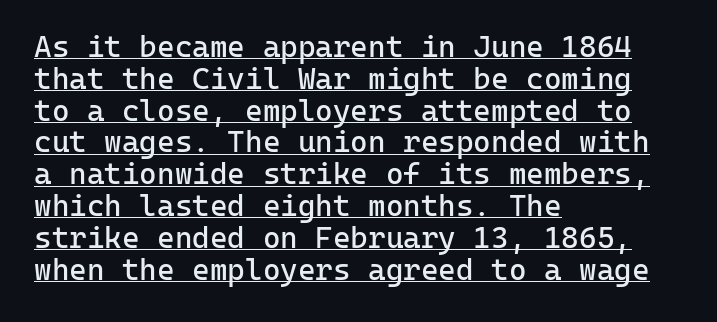
The letterforms sit at book weight or below. Default kerning and tracking; the words read as compact shapes. Each letter's strokes conclude bluntly, with no projecting serifs. You could count columns in this text — the font is strictly monospaced. You can see a thin bar hugging the bottom of the glyphs.
